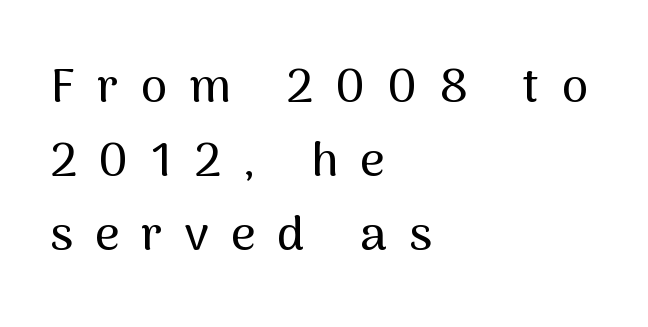
Think of a printed novel: that variable character pitch is what you see here. The baseline area is clear. What stands out about the letter spacing? Its width — letters are far apart. The rendering shows plain stroke endings on the letterforms — a sans-serif design. Notice how the passage keeps a crisp vertical edge on the left only.
